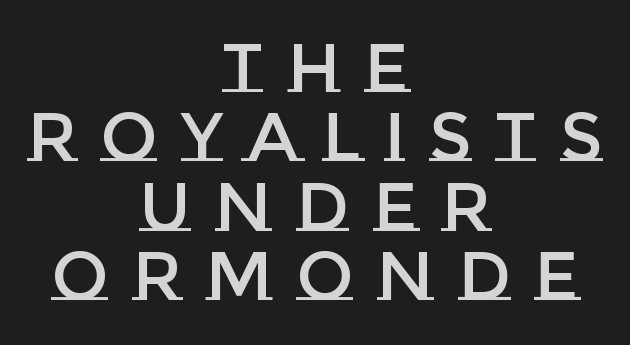
A typesetter would call this proportional, since set widths differ per character. Students, note that the glyphs here are deliberately spaced far apart. The lines are packed closely together with very little leading. Tall strokes in this sample are plumb rather than angled. Bare-footed words on every line.
